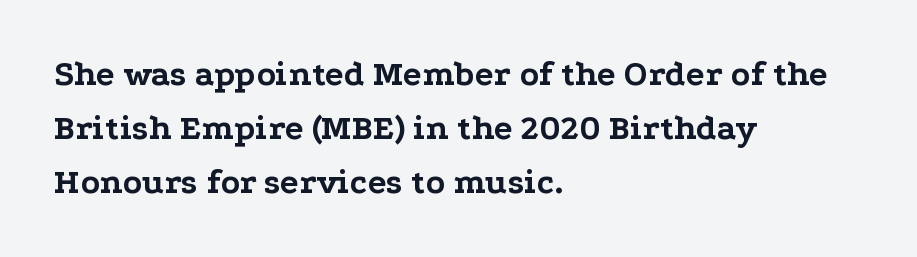
{"serif": "yes", "italic": "no", "bold": "yes", "weight": "bold", "width": "wide", "stroke_contrast": "low", "x_height": "medium", "monospaced": "no", "underline": "no", "align": "left", "line_spacing": "normal", "line_spacing_ratio": 1.55, "letter_spacing": "normal", "letter_spacing_em": 0.0, "glyph_px": 35}
